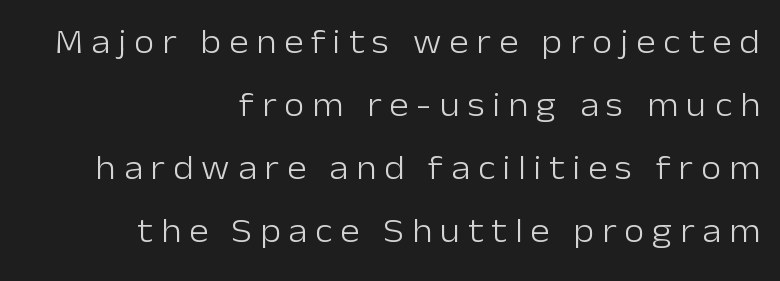
{"serif": "no", "italic": "no", "bold": "no", "weight": "light", "width": "normal", "stroke_contrast": "low", "x_height": "medium", "monospaced": "no", "underline": "no", "align": "right", "line_spacing": "loose", "line_spacing_ratio": 1.91, "letter_spacing": "wide", "letter_spacing_em": 0.24, "glyph_px": 33}
